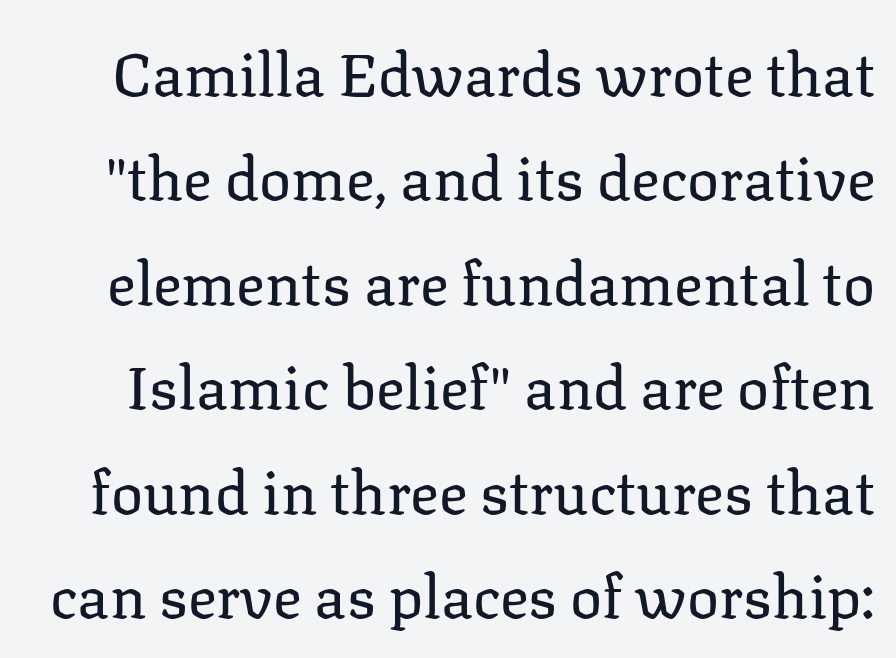
Varying glyph widths throughout — classic text-font behaviour. A typesetter would call this zero additional tracking. The text was rendered using a seriffed face with decorative stroke endings. The gap between lines stays unmarked. Rendered with straight, roman letterforms.
